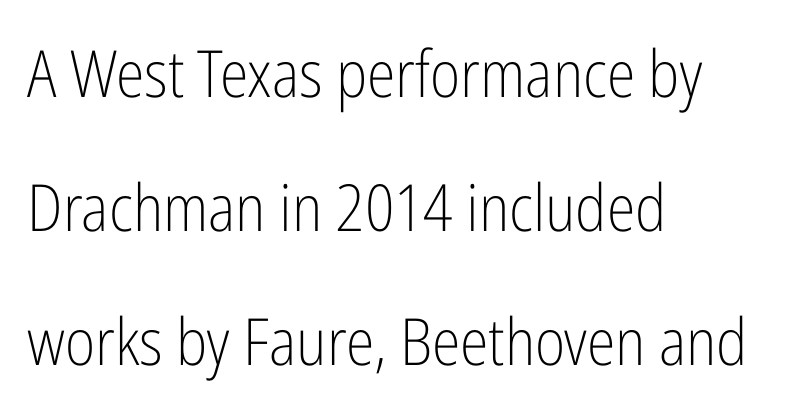
The image shows 65 px light, condensed sans-serif type, upright; set left-aligned, loose line spacing (2.06x), normal letter spacing, not underlined; low stroke contrast and a medium x-height.
